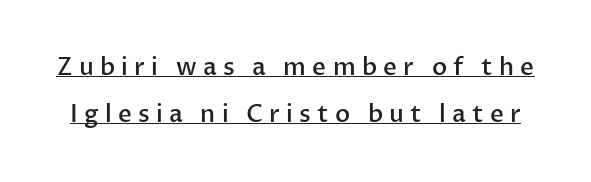
Q: Is the text bold? A: Semi-bold.
Q: Is the text italic (slanted)? A: No, it is upright.
Q: Is the text underlined? A: Yes.
Q: Is the spacing between letters normal or unusually wide? A: Unusually wide.
Q: Is the spacing between lines tight, normal or loose? A: Loose.
